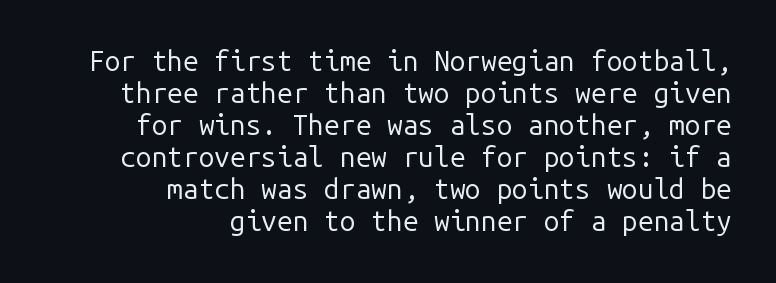
Q: Is the text bold? A: No.
Q: Is the text italic (slanted)? A: No, it is upright.
Q: Is the typeface a serif or a sans-serif typeface? A: Sans-serif.
Q: Is the text underlined? A: No.
Q: How is the paragraph aligned? A: Right-aligned.
Q: Is the spacing between letters normal or unusually wide? A: Normal.
Q: Is the spacing between lines tight, normal or loose? A: Tight.
Q: Width (condensed, normal, or wide)? A: Normal.
Q: Stroke contrast? A: Low.
Q: x-height? A: Medium.
Q: Monospaced? A: Yes.
